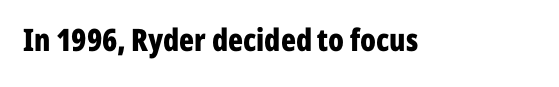
Proportional: the letters do not fall into vertical columns. Anything drawn beneath the words? Only blank space. Ordinary non-slanted type is in use. In terms of weight, the rendering is a true, heavy bold.
